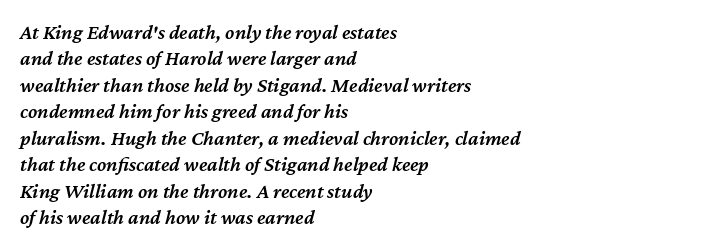
Letter spacing: default. Alignment: flush left. Typographic density is moderately raised because the face is semibold. Looking at the ascenders, they clearly lean. A normal amount of white space separates one row of letters from the next.
